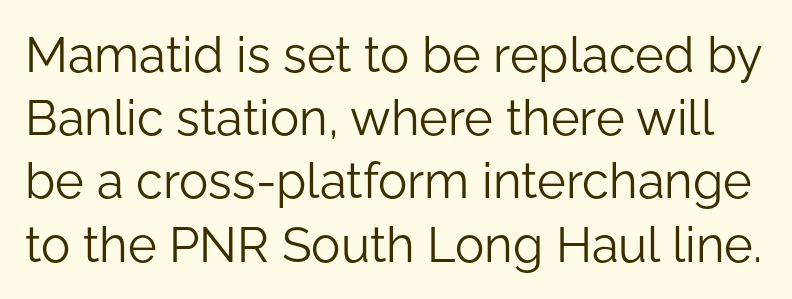
{"serif": "no", "italic": "no", "bold": "no", "weight": "light", "width": "normal", "stroke_contrast": "low", "x_height": "medium", "monospaced": "no", "underline": "no", "line_spacing": "normal", "line_spacing_ratio": 1.29, "letter_spacing": "normal", "letter_spacing_em": 0.0, "glyph_px": 49}
